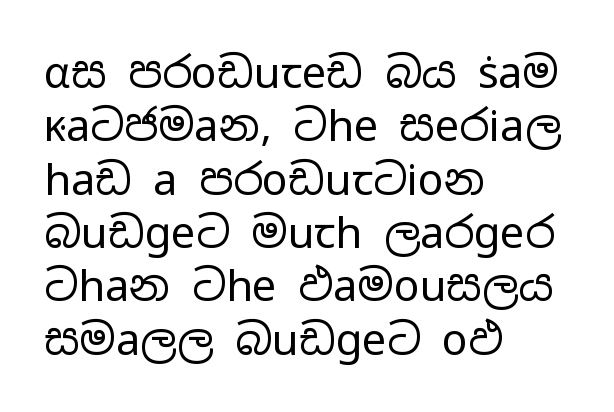
The image shows 43 px regular-weight, wide sans-serif type, upright; set left-aligned, line spacing 1.24x, normal letter spacing, not underlined; low stroke contrast and a medium x-height.
